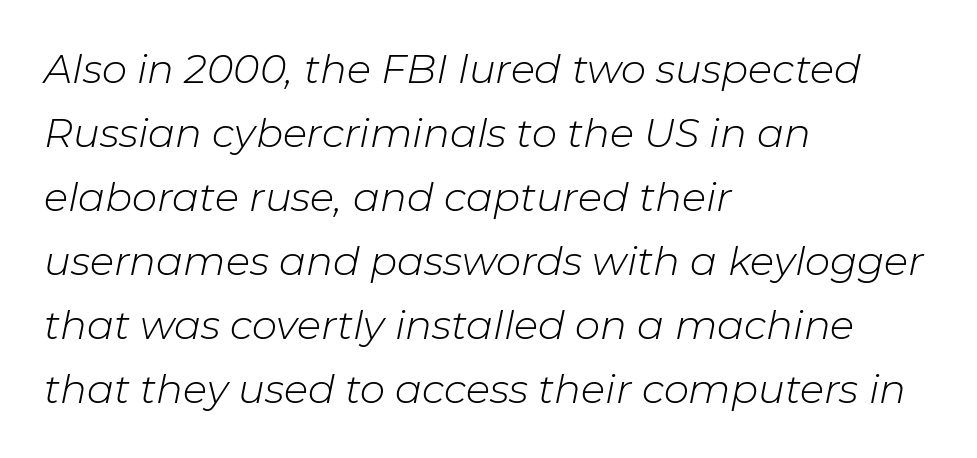
{"italic": "yes", "lean": "right", "slant_degrees": 11, "bold": "no", "weight": "light", "width": "normal", "stroke_contrast": "low", "x_height": "medium", "monospaced": "no", "underline": "no", "align": "left", "line_spacing": "normal", "line_spacing_ratio": 1.6, "letter_spacing": "normal", "letter_spacing_em": 0.0, "glyph_px": 40}
